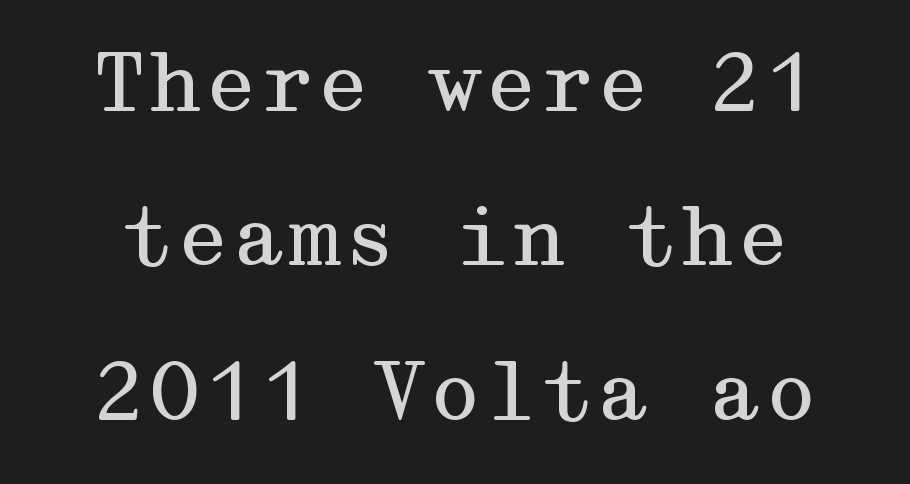
Q: Is the text bold? A: No.
Q: Is the text italic (slanted)? A: No, it is upright.
Q: Is the typeface a serif or a sans-serif typeface? A: Serif.
Q: Is the text underlined? A: No.
Q: Is the spacing between letters normal or unusually wide? A: Normal.
Q: Is the spacing between lines tight, normal or loose? A: Loose.
Q: Width (condensed, normal, or wide)? A: Wide.
Q: Stroke contrast? A: Medium.
Q: x-height? A: Medium.
